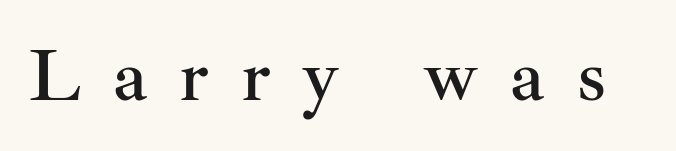
The image shows 75 px serif type, upright; set unusually wide letter spacing (+0.42 em), not underlined; medium stroke contrast and a small x-height.
